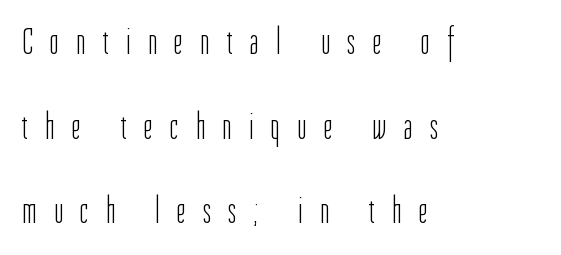
The image shows 37 px light, condensed sans-serif type, upright; set left-aligned, loose line spacing (2.29x), unusually wide letter spacing (+0.48 em), not underlined; low stroke contrast and a medium x-height.
